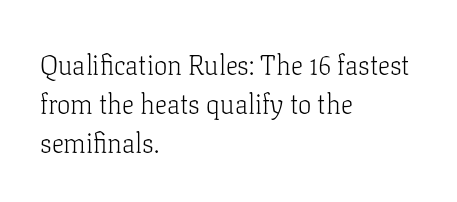
The image shows 27 px text type, upright; set left-aligned, normal line spacing (1.44x), normal letter spacing, not underlined.
